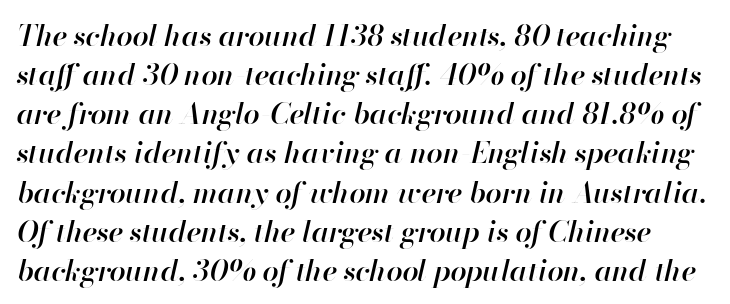
Caption: standard tracking, unaltered. No word sits above an underline. Notice the strokes are somewhat thickened but not fully heavy: this is a semibold. The letters advance in unequal steps, a hallmark of proportional type.
